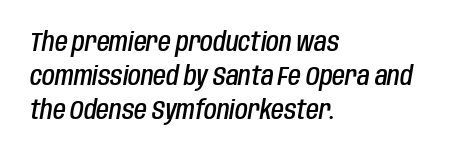
The image shows 26 px text type, italic (leaning right); set left-aligned, normal line spacing (1.31x), normal letter spacing, not underlined.
